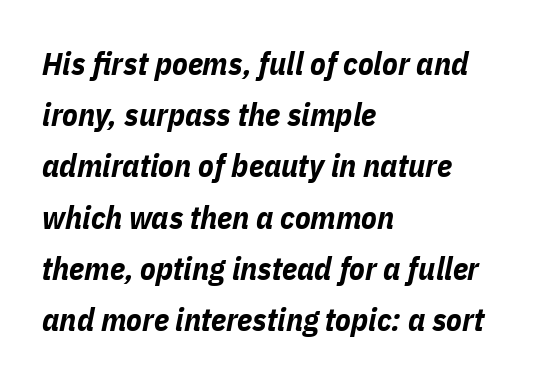
The image shows 32 px bold, condensed type, italic (leaning right); set left-aligned, normal line spacing (1.6x), normal letter spacing, not underlined; low stroke contrast and a medium x-height.
